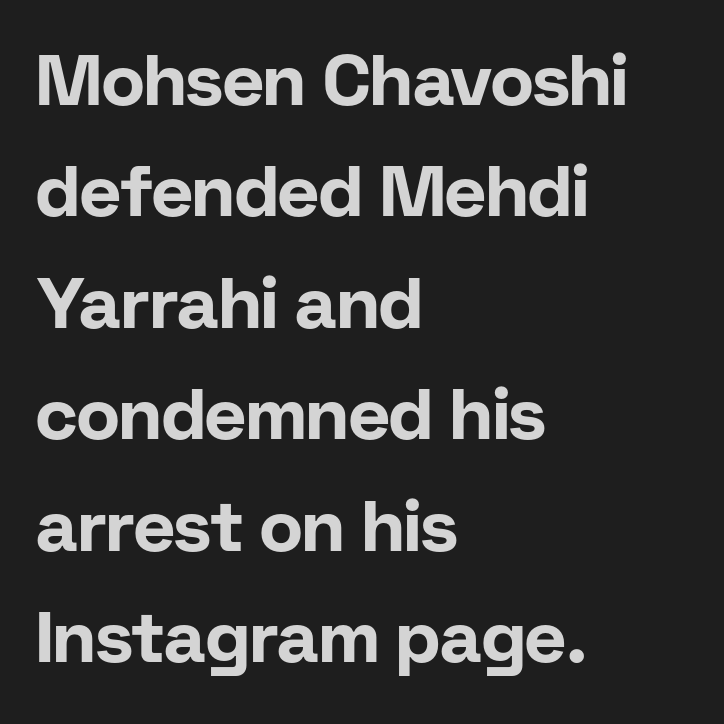
Q: Is the text bold? A: Yes.
Q: Is the text italic (slanted)? A: No, it is upright.
Q: Is the typeface a serif or a sans-serif typeface? A: Sans-serif.
Q: Is the text underlined? A: No.
Q: How is the paragraph aligned? A: Left-aligned.
Q: Is the spacing between letters normal or unusually wide? A: Normal.
Q: Is the spacing between lines tight, normal or loose? A: Normal.
Q: Width (condensed, normal, or wide)? A: Normal.
Q: Stroke contrast? A: Low.
Q: x-height? A: Medium.
Q: Monospaced? A: No.
